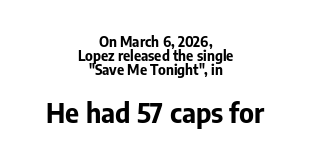
{"italic": "no", "bold": "yes", "underline": "no", "align": "center", "line_spacing": "tight", "line_spacing_ratio": 0.99, "letter_spacing": "normal", "letter_spacing_em": 0.0, "larger_block": "second", "size_ratio": 1.93, "glyph_px": 27}
